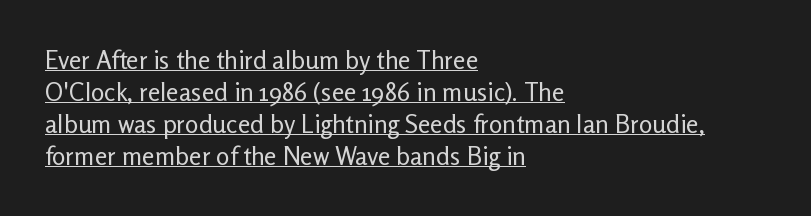
A typesetter would call this leading conventional body-copy spacing. Ordinary non-slanted type is in use. Honestly, the underline is the first thing you notice here. Ink coverage per letter is moderate at most. Left-aligned paragraph, ragged on the right.
